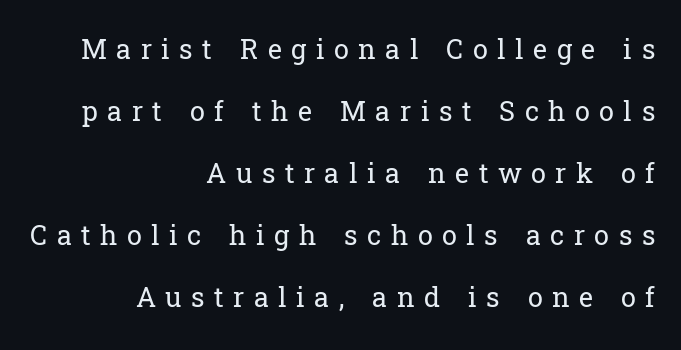
{"italic": "no", "bold": "no", "underline": "no", "align": "right", "line_spacing": "loose", "line_spacing_ratio": 2.3, "letter_spacing": "wide", "letter_spacing_em": 0.35, "glyph_px": 27}
